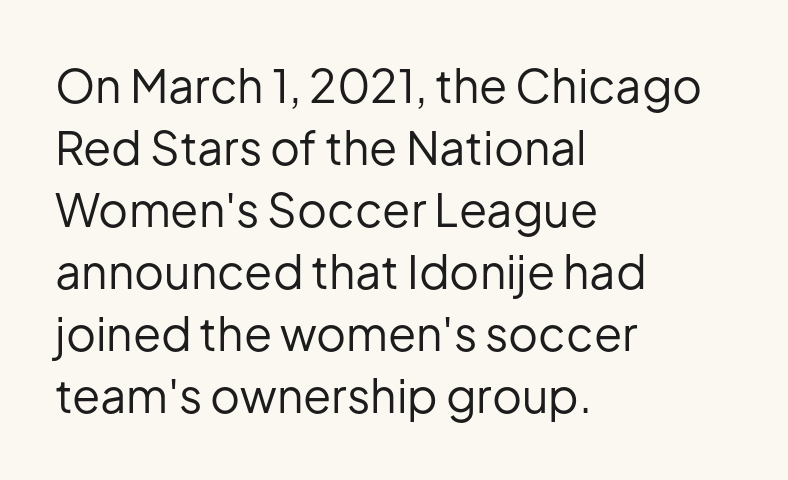
Q: Is the text bold? A: No.
Q: Is the text italic (slanted)? A: No, it is upright.
Q: Is the typeface a serif or a sans-serif typeface? A: Sans-serif.
Q: Is the text underlined? A: No.
Q: How is the paragraph aligned? A: Left-aligned.
Q: Is the spacing between letters normal or unusually wide? A: Normal.
Q: Is the spacing between lines tight, normal or loose? A: Normal.
Q: Width (condensed, normal, or wide)? A: Normal.
Q: Stroke contrast? A: Low.
Q: x-height? A: Medium.
Q: Monospaced? A: No.
